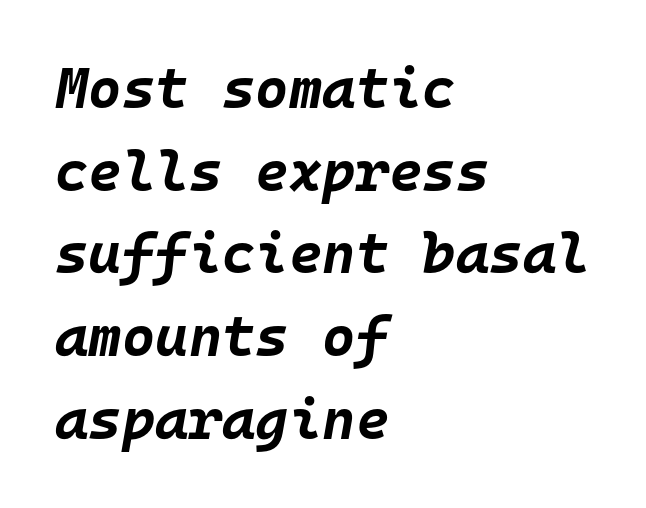
{"italic": "yes", "lean": "right", "slant_degrees": 10, "bold": "yes", "weight": "bold", "width": "normal", "stroke_contrast": "low", "x_height": "large", "monospaced": "yes", "underline": "no", "align": "left", "line_spacing": "normal", "line_spacing_ratio": 1.45, "letter_spacing": "normal", "letter_spacing_em": 0.0, "glyph_px": 57}
